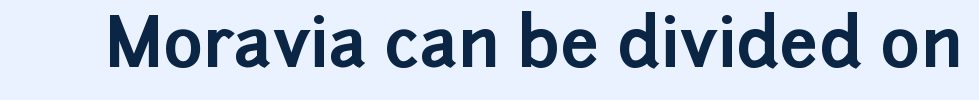
{"serif": "no", "italic": "no", "bold": "yes", "weight": "bold", "width": "normal", "stroke_contrast": "low", "x_height": "medium", "monospaced": "no", "underline": "no", "letter_spacing": "normal", "letter_spacing_em": 0.0, "glyph_px": 68}
